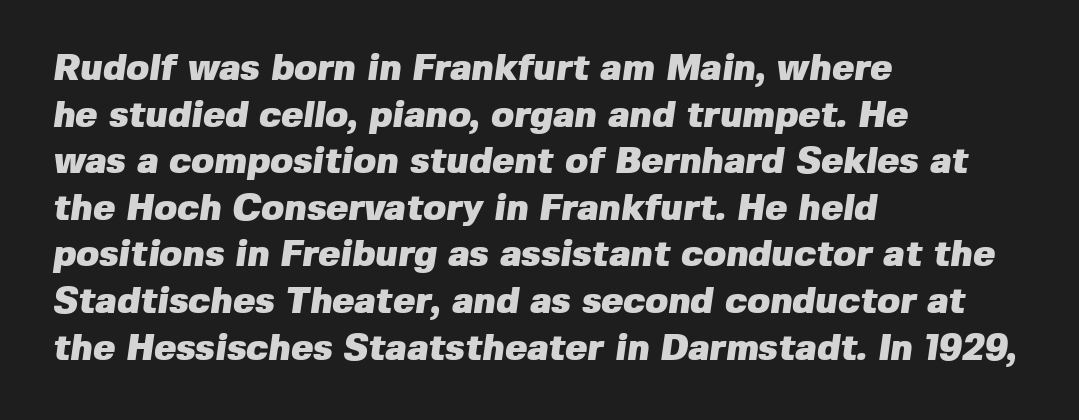
Notice how thick the strokes are: this is what a full bold looks like. The type is set solid horizontally, with unmodified tracking. Horizontal bands of white between lines are of average thickness. The face used here is proportionally spaced, like ordinary book or web type.
